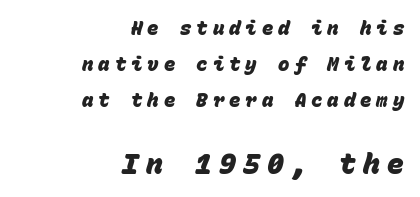
The image shows 28 px heavy sans-serif type, monospaced; set right-aligned, loose line spacing (1.9x), unusually wide letter spacing (+0.26 em), not underlined; the second (bottom) block is 1.47x larger; low stroke contrast and a large x-height.
